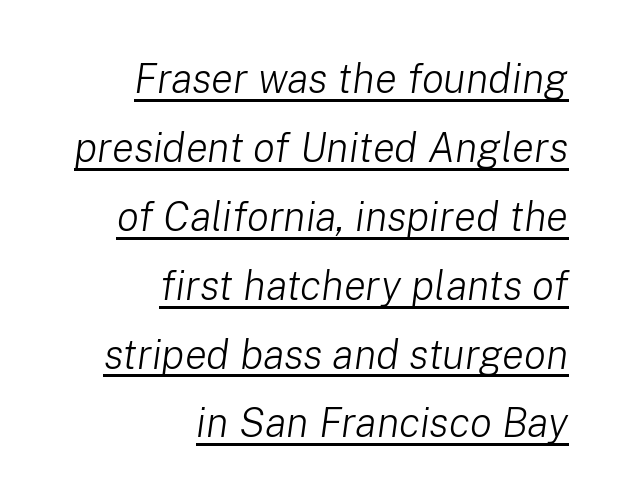
The image shows 41 px light type, italic (leaning right); set right-aligned, normal line spacing (1.68x), normal letter spacing, underlined; low stroke contrast and a medium x-height.
